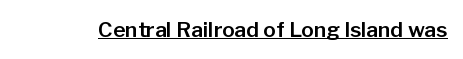
Students, note that the glyphs here touch the page at normal intervals. Does a line run under the words? Yes, clearly. Designer's note — italics off, roman on.
